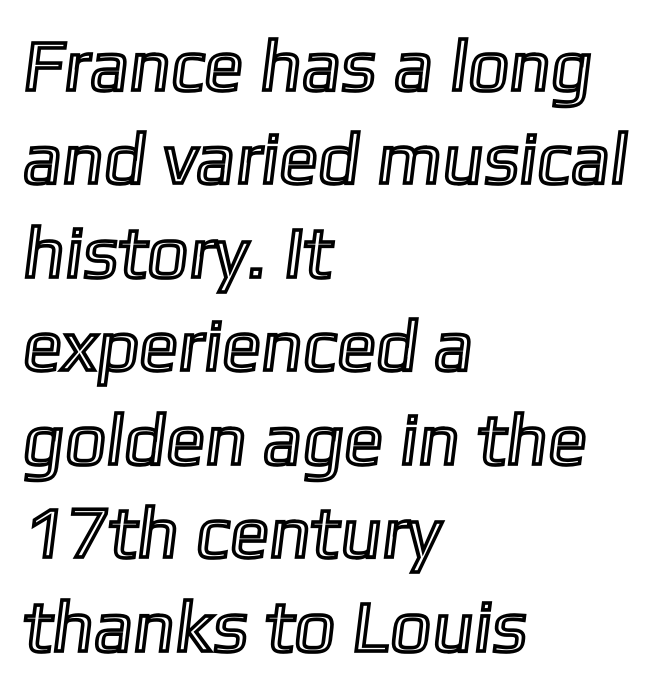
Caption: standard tracking, unaltered. These lines stack with their left ends in a neat column. These lines are rendered in a variable-pitch font. Honestly, the row spacing looks completely unremarkable. The words here are not underlined.
